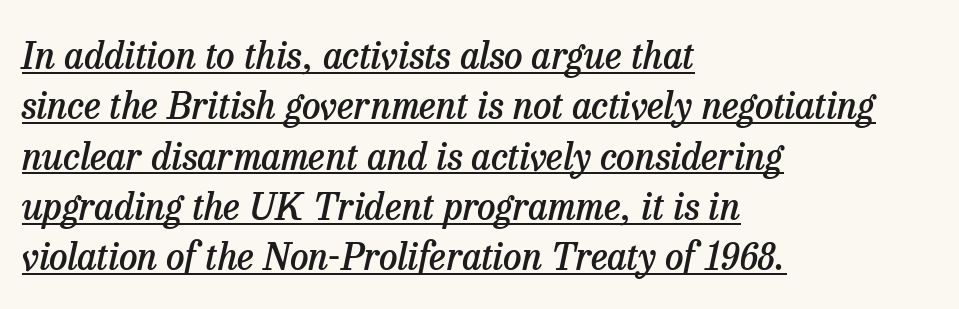
The image shows 37 px semibold serif type, italic (leaning right); set left-aligned, normal line spacing (1.36x), normal letter spacing, underlined; low stroke contrast and a medium x-height.
